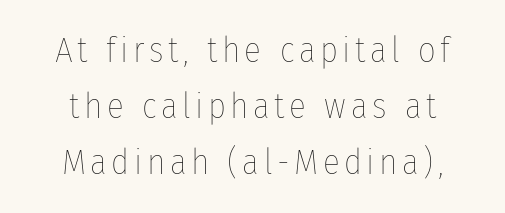
The image shows 35 px thin, condensed type, upright; set normal line spacing (1.6x), not underlined; low stroke contrast and a medium x-height.
